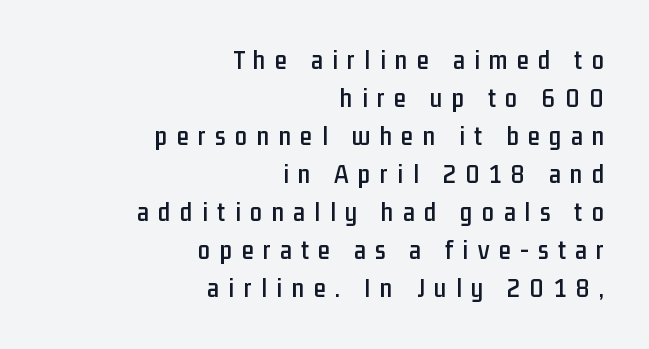
The image shows 27 px text type, upright; set right-aligned, normal line spacing (1.41x), unusually wide letter spacing (+0.35 em), not underlined.
